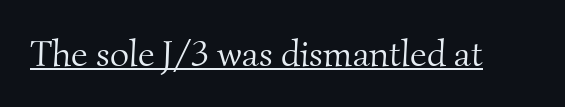
Q: Is the text bold? A: No.
Q: Is the typeface a serif or a sans-serif typeface? A: Serif.
Q: Is the text underlined? A: Yes.
Q: Is the spacing between letters normal or unusually wide? A: Normal.
Q: Width (condensed, normal, or wide)? A: Normal.
Q: Stroke contrast? A: Medium.
Q: x-height? A: Small.
Q: Monospaced? A: No.
